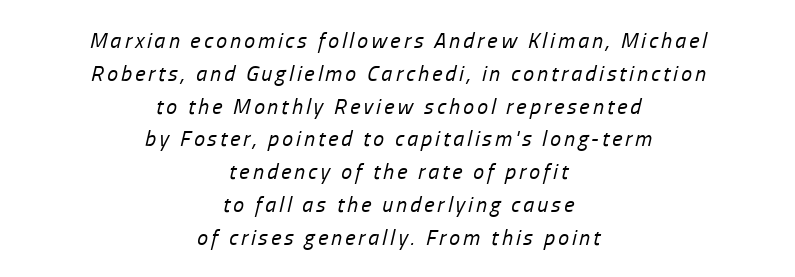
{"italic": "yes", "lean": "right", "slant_degrees": 13, "bold": "no", "underline": "no", "align": "center", "line_spacing": "normal", "line_spacing_ratio": 1.49, "glyph_px": 22}
